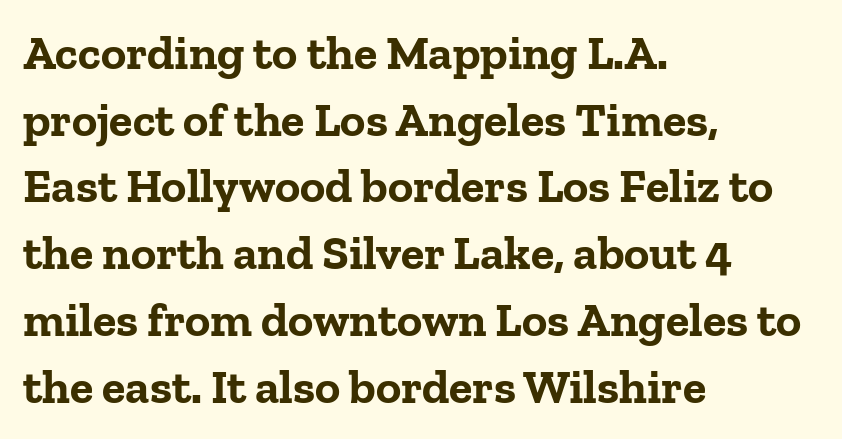
{"serif": "yes", "italic": "no", "bold": "yes", "weight": "bold", "width": "normal", "stroke_contrast": "low", "x_height": "medium", "monospaced": "no", "underline": "no", "align": "left", "line_spacing": "normal", "line_spacing_ratio": 1.39, "letter_spacing": "normal", "letter_spacing_em": 0.0, "glyph_px": 48}
